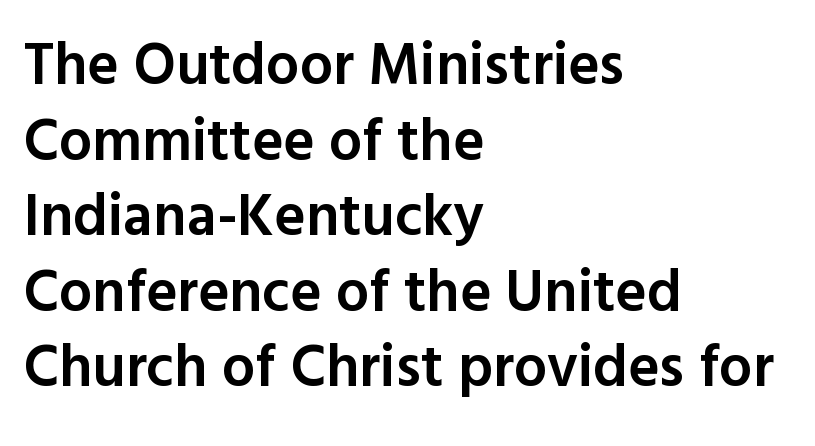
The image shows 59 px semibold sans-serif type, upright; set left-aligned, normal line spacing (1.28x), normal letter spacing, not underlined; a medium x-height.
